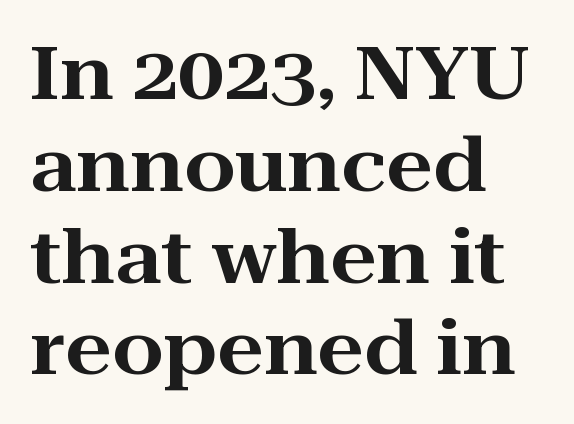
Letter spacing: default. Every stem runs plumb, perpendicular to the baseline. This rendering uses left alignment, leaving the right contour irregular. The passage shown is not underscored anywhere. This sample has the flowing, uneven cadence of proportional lettering.
